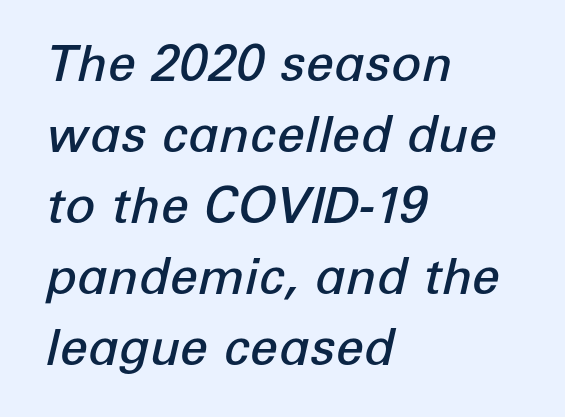
Students, observe: this is what conventionally led text looks like. The letters sit at their default tracking, neither squeezed nor spread. Do the characters align in a grid? No, the font is proportional. Bold? Not quite — semibold, heavier than regular but stopping short. There's an unmistakable incline to the writing here. Line starts are locked; line ends wander.
